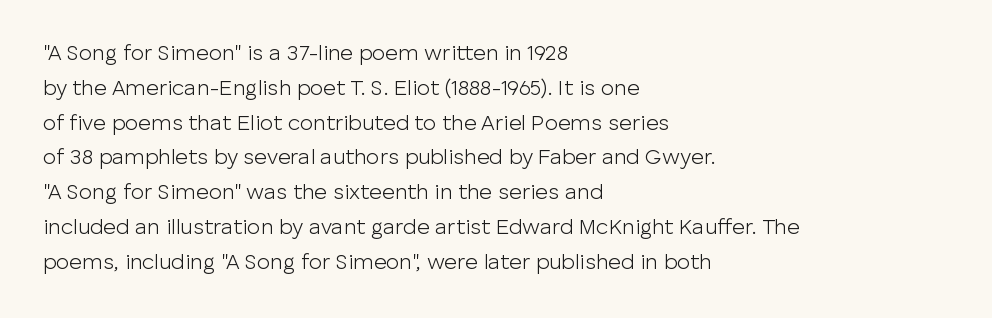
The image shows 22 px text type, upright; set left-aligned, normal line spacing (1.58x), normal letter spacing, not underlined.
